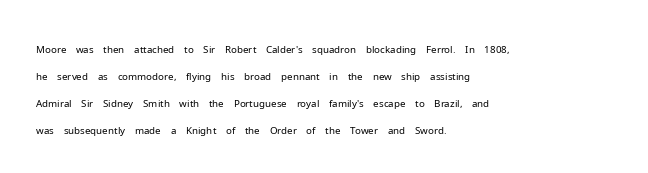
{"italic": "no", "bold": "no", "underline": "no", "align": "left", "line_spacing": "normal", "line_spacing_ratio": 1.35, "letter_spacing": "normal", "letter_spacing_em": 0.0, "glyph_px": 20}
